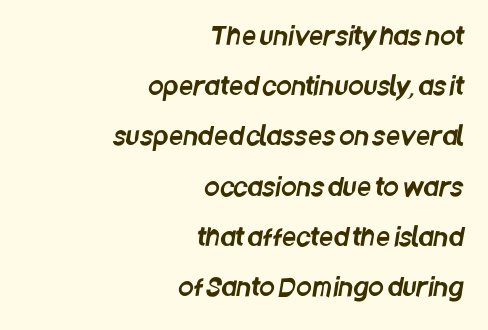
The image shows 25 px text type; set right-aligned, loose line spacing (2.01x), normal letter spacing, not underlined.
